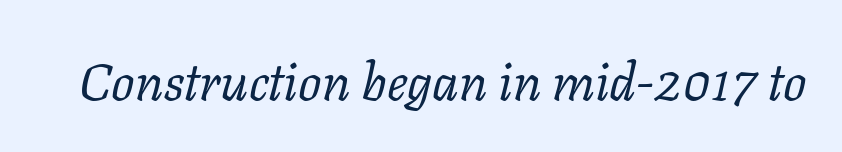
The image shows 52 px regular-weight serif type, italic (leaning right); set normal letter spacing, not underlined; low stroke contrast and a medium x-height.
